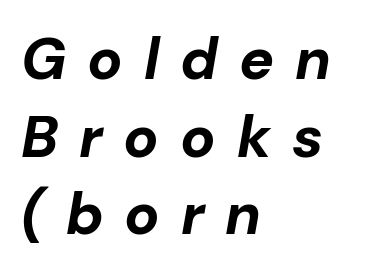
Clear beneath every line of the passage. The font is running at its bold setting. What stands out about the letter spacing? Its width — letters are far apart. Leading matches the norm, producing a regular column. It's the slanting kind of type. The passage shown is typed in a proportional face where columns would drift.
